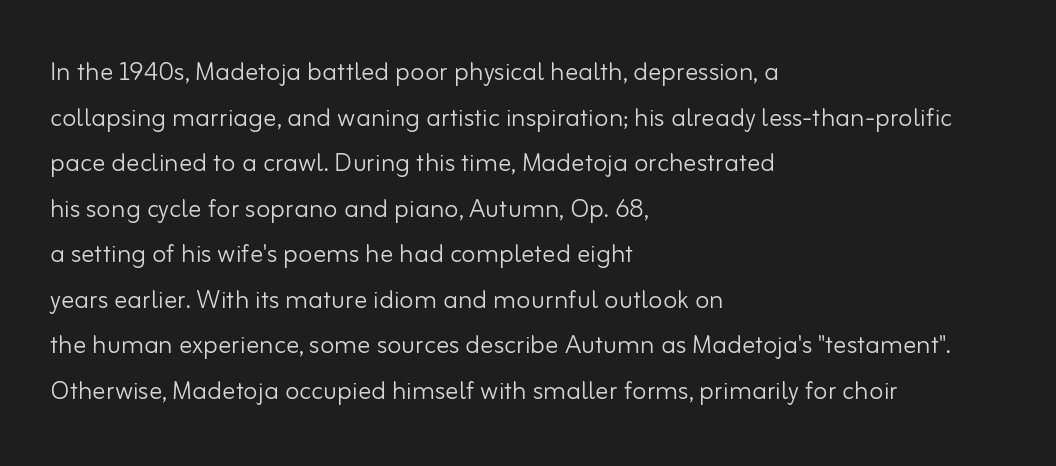
The image shows 33 px light sans-serif type, upright; set left-aligned, normal line spacing (1.38x), normal letter spacing, not underlined; low stroke contrast and a small x-height.
